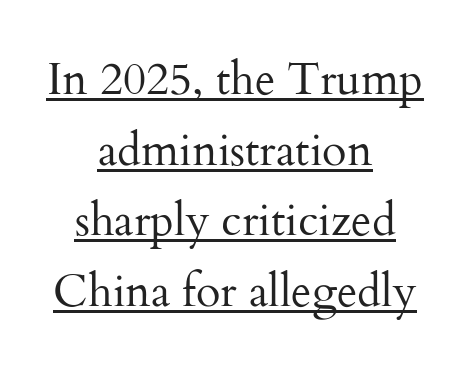
Q: Is the text bold? A: No.
Q: Is the text italic (slanted)? A: No, it is upright.
Q: Is the typeface a serif or a sans-serif typeface? A: Serif.
Q: Is the text underlined? A: Yes.
Q: How is the paragraph aligned? A: Centered.
Q: Is the spacing between letters normal or unusually wide? A: Normal.
Q: Is the spacing between lines tight, normal or loose? A: Normal.
Q: Width (condensed, normal, or wide)? A: Normal.
Q: Stroke contrast? A: Medium.
Q: x-height? A: Small.
Q: Monospaced? A: No.
